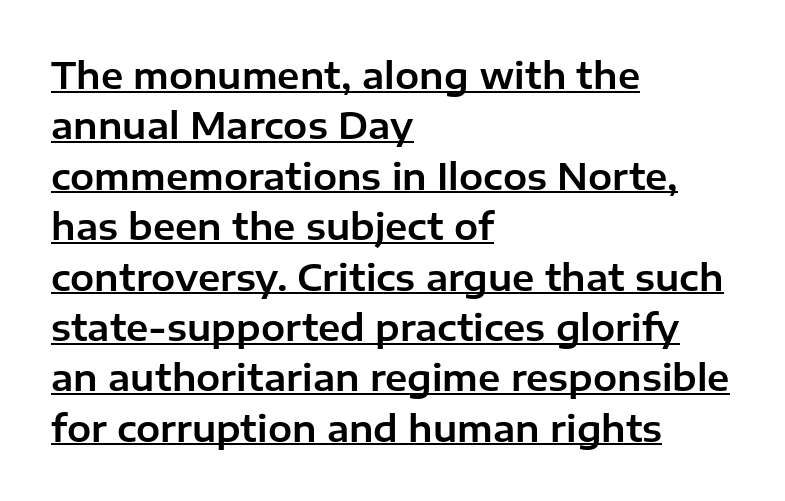
The image shows 36 px sans-serif type, upright; set left-aligned, normal line spacing (1.4x), normal letter spacing, underlined; low stroke contrast and a medium x-height.
